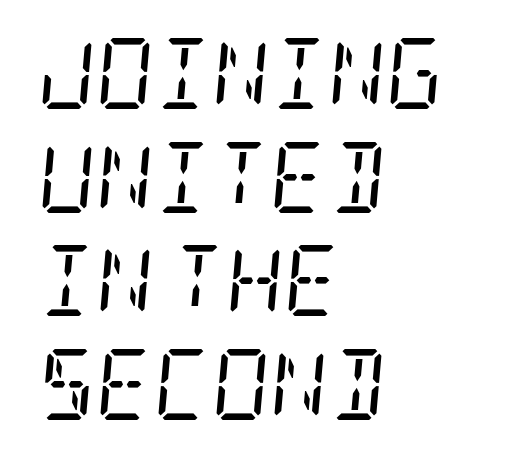
The image shows 71 px regular-weight, condensed serif type, italic (leaning right); set left-aligned, normal line spacing (1.46x), normal letter spacing, not underlined; low stroke contrast and a large x-height.
